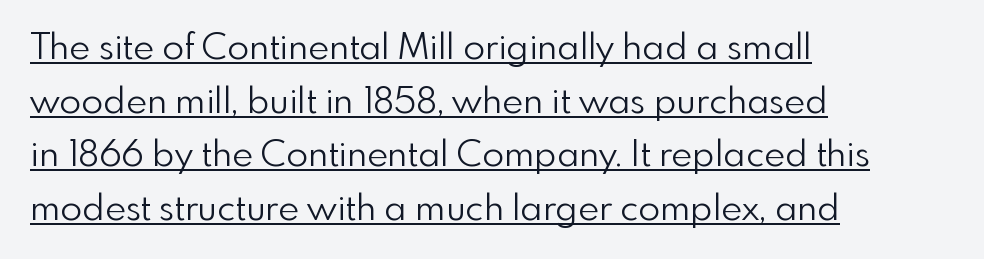
Q: Is the text bold? A: No.
Q: Is the text italic (slanted)? A: No, it is upright.
Q: Is the typeface a serif or a sans-serif typeface? A: Sans-serif.
Q: Is the text underlined? A: Yes.
Q: How is the paragraph aligned? A: Left-aligned.
Q: Is the spacing between letters normal or unusually wide? A: Normal.
Q: Is the spacing between lines tight, normal or loose? A: Normal.
Q: Width (condensed, normal, or wide)? A: Normal.
Q: x-height? A: Small.
Q: Monospaced? A: No.
